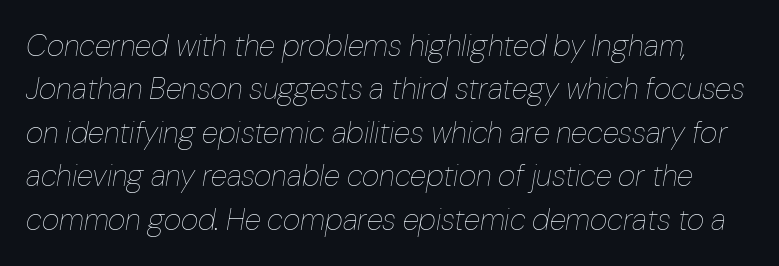
Every character sits at an angle, as italics do. Quick note: interline space is typical. Characters follow at the spacing the type designer built in. Is this a fixed-width face? No — the glyphs have proportional, varying widths. Is the stroke heavy? The answer is a plain regular-or-lighter.
